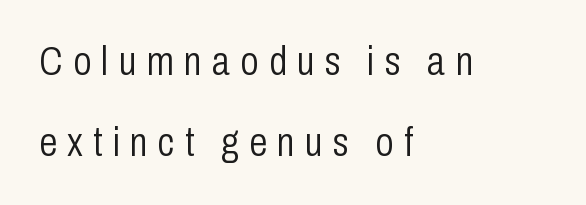
Characters follow at a spacing far wider than the type designer built in. Beneath every word, the page is bare. This sample uses a sans-serif face. Is the stroke heavy? The answer is a plain regular-or-lighter. This is roman type, the default non-slanted kind.
